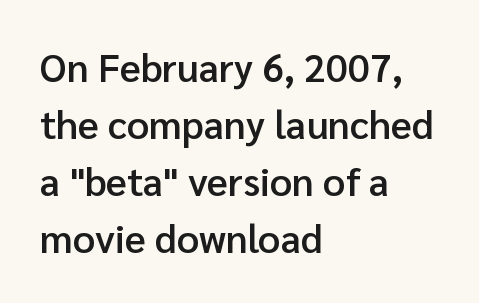
The image shows 39 px semibold sans-serif type, upright; set left-aligned, normal line spacing (1.46x), normal letter spacing, not underlined; low stroke contrast and a medium x-height.
